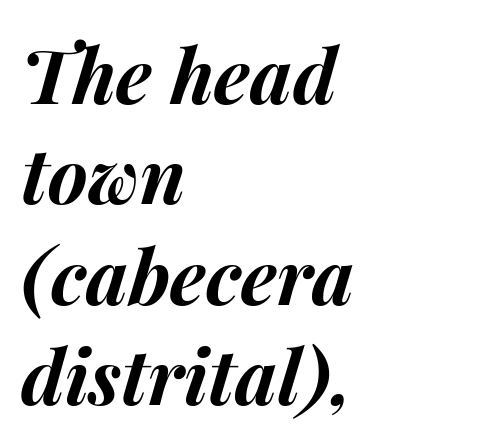
The image shows 76 px bold type, italic (leaning right); set left-aligned, normal line spacing (1.32x), normal letter spacing, not underlined; medium stroke contrast and a medium x-height.
